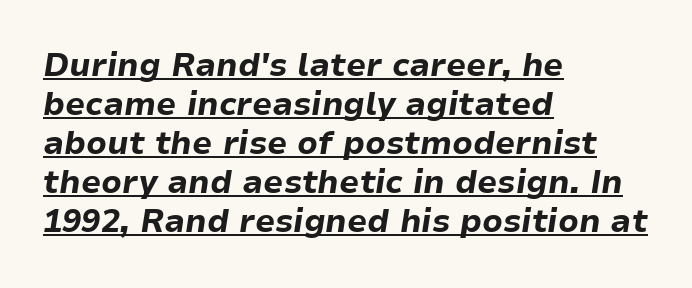
Q: Is the text bold? A: Yes.
Q: Is the text italic (slanted)? A: Yes, it leans right by about 9 degrees.
Q: Is the text underlined? A: Yes.
Q: How is the paragraph aligned? A: Left-aligned.
Q: Is the spacing between letters normal or unusually wide? A: Normal.
Q: Width (condensed, normal, or wide)? A: Normal.
Q: Stroke contrast? A: Low.
Q: x-height? A: Medium.
Q: Monospaced? A: No.
